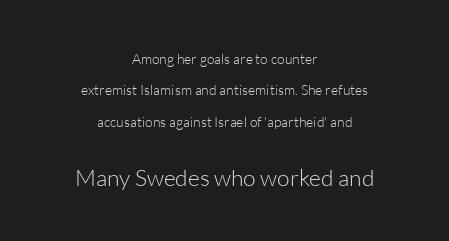
The image shows 23 px text type, upright; set centered, loose line spacing (2.25x), normal letter spacing, not underlined; the second (bottom) block is 1.64x larger.
